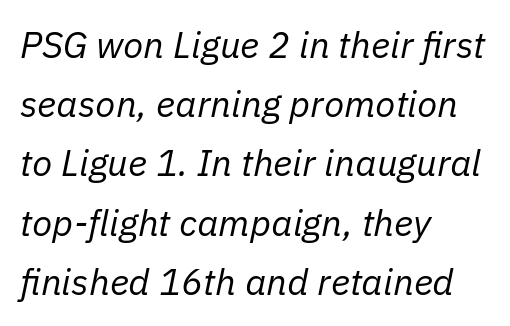
The image shows 37 px regular-weight type, italic (leaning right); set left-aligned, normal line spacing (1.6x), normal letter spacing, not underlined; low stroke contrast and a medium x-height.
